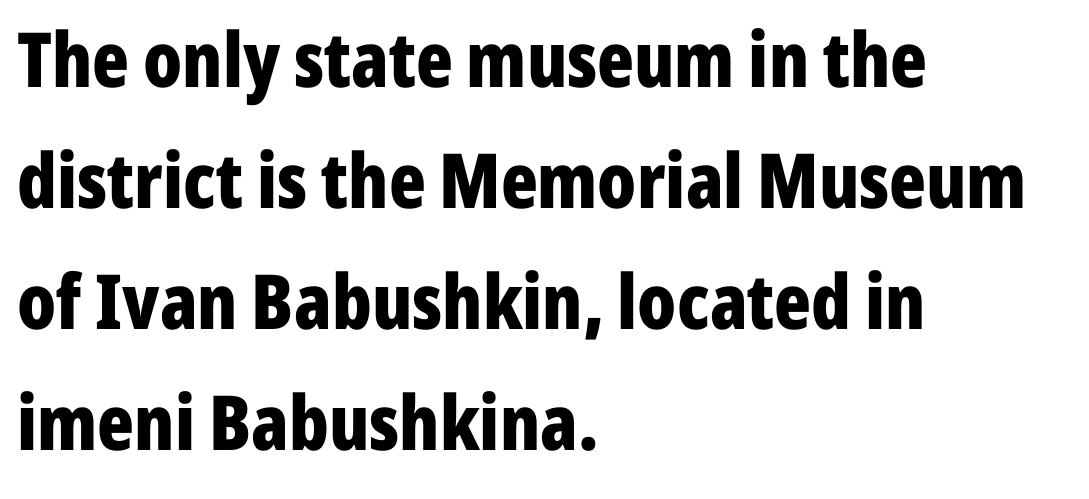
{"serif": "no", "italic": "no", "bold": "yes", "weight": "bold", "width": "condensed", "stroke_contrast": "low", "x_height": "medium", "monospaced": "no", "underline": "no", "align": "left", "line_spacing": "normal", "line_spacing_ratio": 1.59, "letter_spacing": "normal", "letter_spacing_em": 0.0, "glyph_px": 76}
